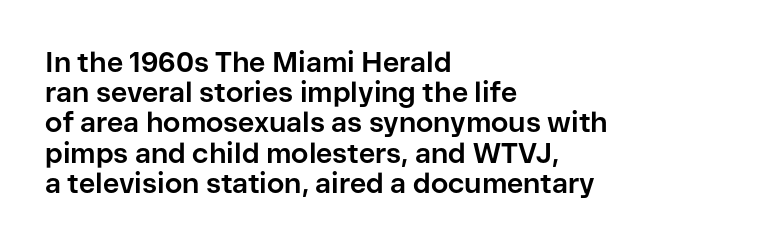
The image shows 28 px bold sans-serif type, upright; set left-aligned, tight line spacing (1.08x), normal letter spacing, not underlined; low stroke contrast and a medium x-height.
